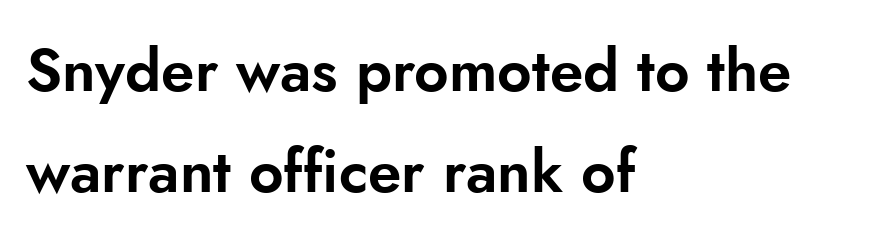
{"serif": "no", "italic": "no", "width": "normal", "stroke_contrast": "low", "x_height": "small", "monospaced": "no", "underline": "no", "align": "left", "line_spacing": "normal", "line_spacing_ratio": 1.68, "letter_spacing": "normal", "letter_spacing_em": 0.0, "glyph_px": 60}
